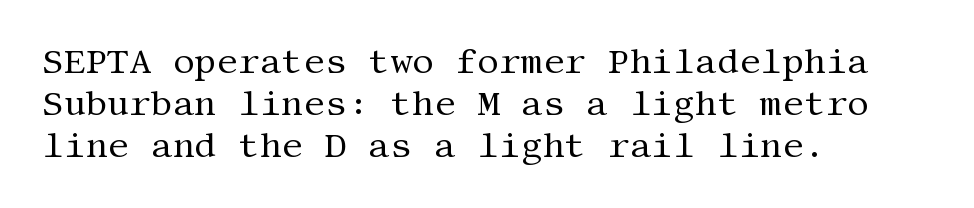
{"serif": "yes", "italic": "no", "bold": "no", "weight": "regular", "width": "normal", "stroke_contrast": "medium", "x_height": "large", "underline": "no", "align": "left", "line_spacing_ratio": 1.23, "letter_spacing": "normal", "letter_spacing_em": 0.0, "glyph_px": 34}
